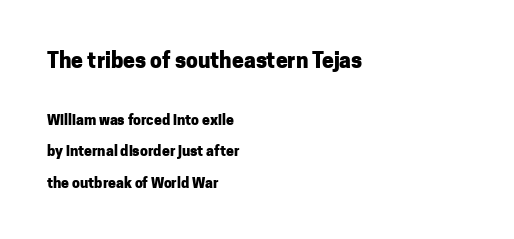
{"italic": "no", "bold": "yes", "underline": "no", "align": "left", "line_spacing": "loose", "line_spacing_ratio": 2.24, "letter_spacing": "normal", "letter_spacing_em": 0.0, "larger_block": "first", "size_ratio": 1.5, "glyph_px": 21}
